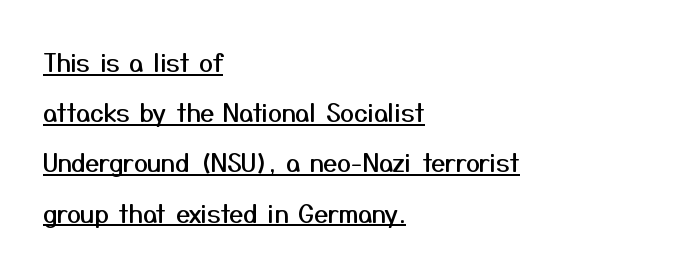
{"italic": "no", "underline": "yes", "align": "left", "line_spacing": "loose", "line_spacing_ratio": 2.01, "letter_spacing": "normal", "letter_spacing_em": 0.0, "glyph_px": 25}
